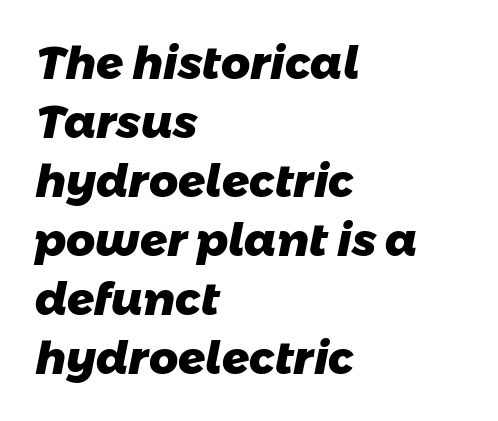
The image shows 45 px heavy sans-serif type; set left-aligned, normal line spacing (1.31x), normal letter spacing, not underlined; low stroke contrast and a medium x-height.
